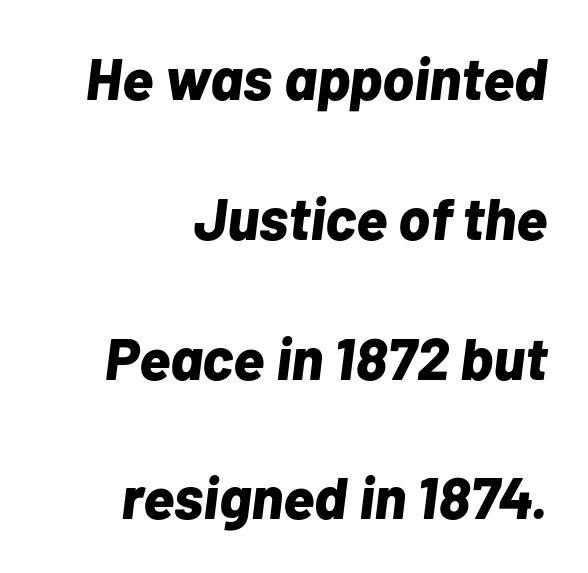
The passage shown is not underscored anywhere. Weight: bold. The rendering uses natural spacing where letterforms have individual widths. This rendering leaves character spacing at its baseline value. Casual observation: everything's shoved over to the right.
